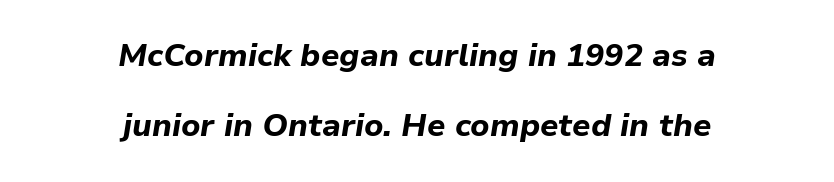
Q: Is the text bold? A: Yes.
Q: Is the text italic (slanted)? A: Yes, it leans right by about 9 degrees.
Q: Is the text underlined? A: No.
Q: How is the paragraph aligned? A: Centered.
Q: Is the spacing between letters normal or unusually wide? A: Normal.
Q: Is the spacing between lines tight, normal or loose? A: Loose.
Q: Width (condensed, normal, or wide)? A: Normal.
Q: Stroke contrast? A: Low.
Q: x-height? A: Medium.
Q: Monospaced? A: No.
